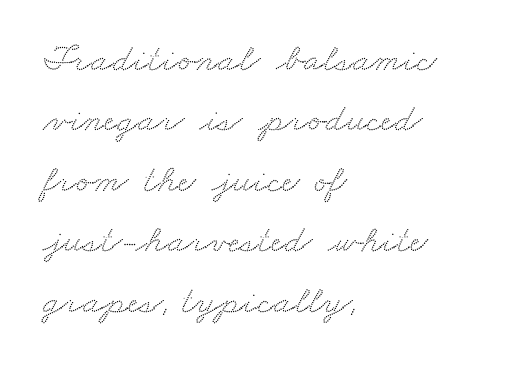
{"serif": "yes", "width": "wide", "stroke_contrast": "medium", "x_height": "small", "monospaced": "no", "underline": "no", "align": "left", "line_spacing": "normal", "line_spacing_ratio": 1.55, "letter_spacing": "normal", "letter_spacing_em": 0.0, "glyph_px": 39}
